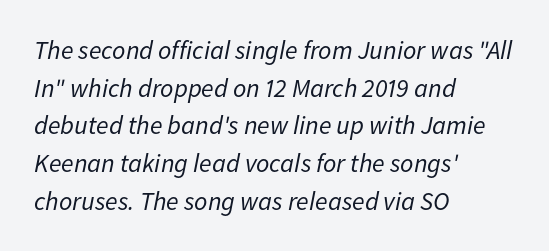
The image shows 26 px text type, italic (leaning right); set left-aligned, normal line spacing (1.45x), normal letter spacing, not underlined.
